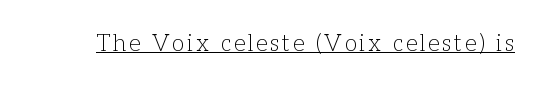
Upright lettering throughout. Honestly, the underline is the first thing you notice here. Vertical stems look standard width or narrower in stroke.
